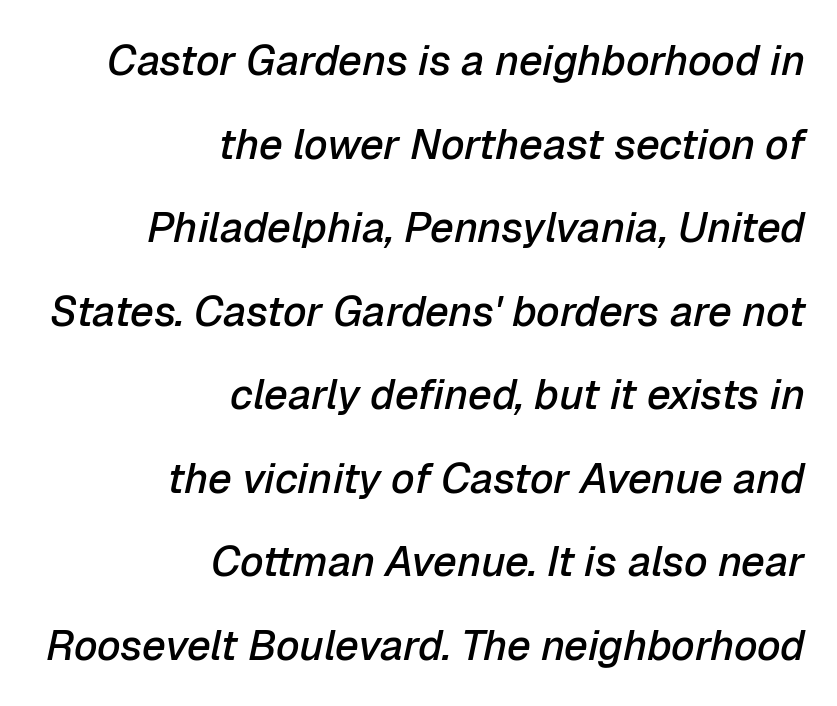
Q: Is the text bold? A: Semi-bold.
Q: Is the text italic (slanted)? A: Yes, it leans right by about 12 degrees.
Q: Is the text underlined? A: No.
Q: How is the paragraph aligned? A: Right-aligned.
Q: Is the spacing between letters normal or unusually wide? A: Normal.
Q: Is the spacing between lines tight, normal or loose? A: Loose.
Q: Width (condensed, normal, or wide)? A: Normal.
Q: Stroke contrast? A: Low.
Q: x-height? A: Medium.
Q: Monospaced? A: No.
